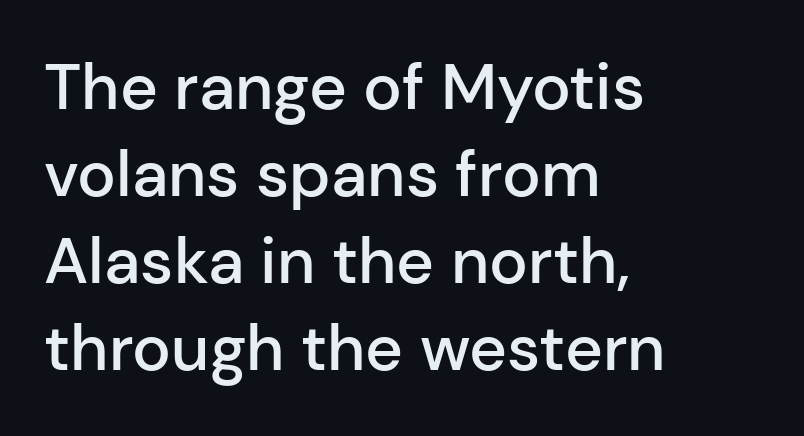
Note the varied advance widths — an 'i' is clearly narrower than an 'm'. The lines are quadded left. A clean baseline with only descenders dipping below it. What stands out about the letter spacing? Nothing — it is the standard amount. It's the straight-up-and-down kind of type.
